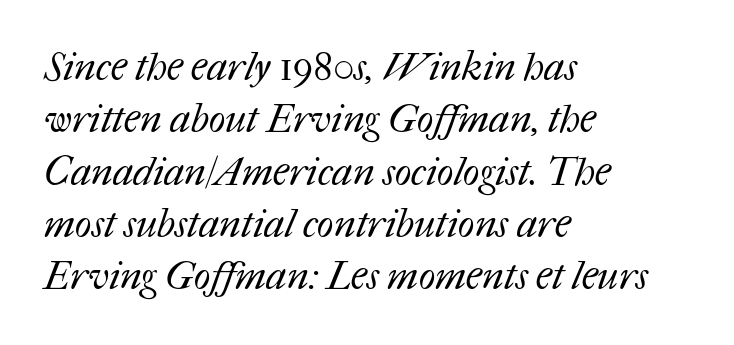
Q: Is the text bold? A: No.
Q: Is the text underlined? A: No.
Q: How is the paragraph aligned? A: Left-aligned.
Q: Is the spacing between letters normal or unusually wide? A: Normal.
Q: Is the spacing between lines tight, normal or loose? A: Normal.
Q: Width (condensed, normal, or wide)? A: Normal.
Q: Stroke contrast? A: Medium.
Q: x-height? A: Medium.
Q: Monospaced? A: No.
